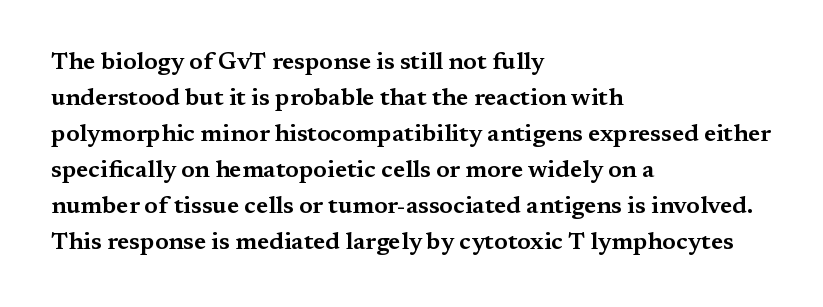
You can tell it's not italic because the verticals are truly vertical. Whoever set this chose a conventional vertical rhythm. The line texture is even and compact thanks to regular tracking. Each row of text sits above clean, open space.
